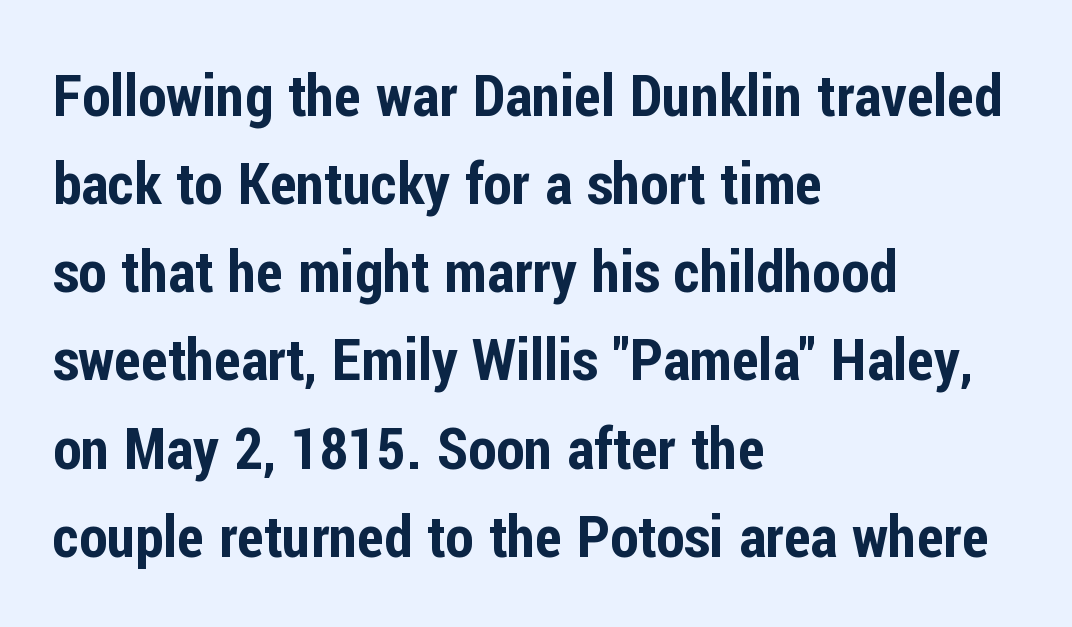
The rendering anchors every line to the left-hand side. Varying glyph widths throughout — classic text-font behaviour. In terms of letterspacing, this is plain default setting. Serif or sans? Sans — the stroke terminals are bare. Plain, unruled lines of type. Posture: upright roman.
